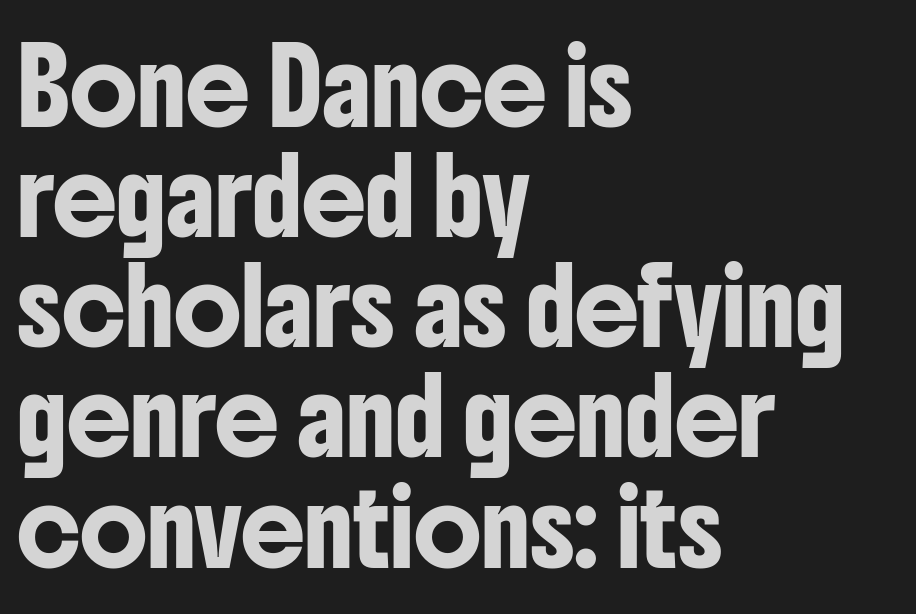
Q: Is the text italic (slanted)? A: No, it is upright.
Q: Is the typeface a serif or a sans-serif typeface? A: Sans-serif.
Q: Is the text underlined? A: No.
Q: How is the paragraph aligned? A: Left-aligned.
Q: Is the spacing between letters normal or unusually wide? A: Normal.
Q: Is the spacing between lines tight, normal or loose? A: Normal.
Q: Width (condensed, normal, or wide)? A: Condensed.
Q: Stroke contrast? A: Low.
Q: x-height? A: Medium.
Q: Monospaced? A: No.
